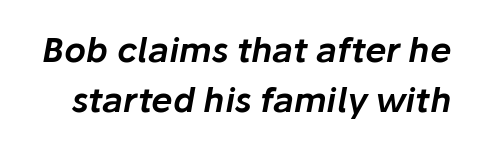
The image shows 34 px text type, italic (leaning right); set normal line spacing (1.47x), normal letter spacing, not underlined; low stroke contrast and a medium x-height.
